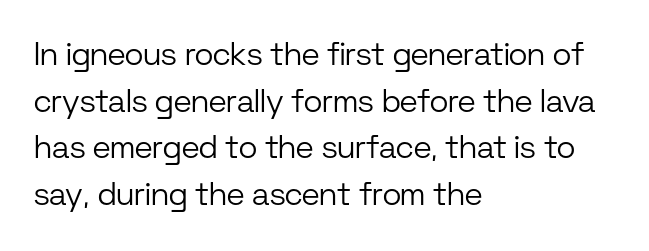
Q: Is the text bold? A: No.
Q: Is the text italic (slanted)? A: No, it is upright.
Q: Is the typeface a serif or a sans-serif typeface? A: Sans-serif.
Q: Is the text underlined? A: No.
Q: How is the paragraph aligned? A: Left-aligned.
Q: Is the spacing between letters normal or unusually wide? A: Normal.
Q: Is the spacing between lines tight, normal or loose? A: Normal.
Q: Width (condensed, normal, or wide)? A: Normal.
Q: Stroke contrast? A: Low.
Q: x-height? A: Medium.
Q: Monospaced? A: No.
